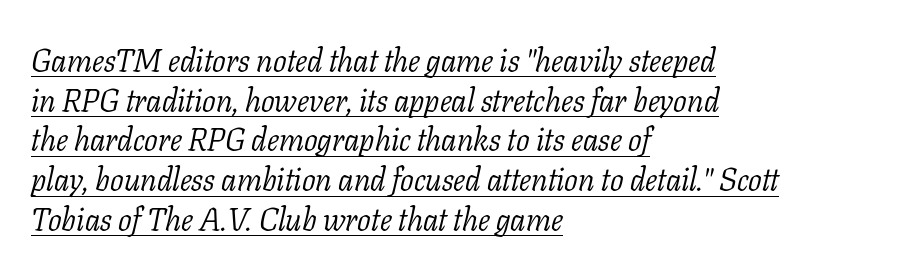
An italicized treatment has been applied to the whole sample. Decoration check: the copy is underlined. Spacing between characters is what you'd get straight out of the box. The font sits on the lighter half of the weight spectrum, regular included.
